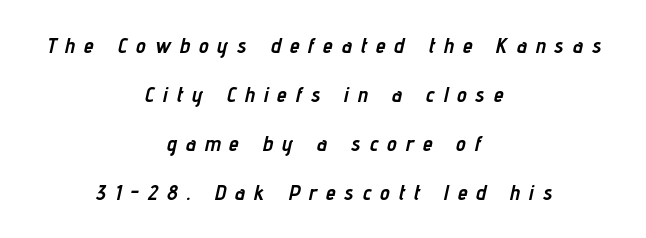
Is the letter spacing exaggerated? Yes — the characters are pushed far apart. Any mark beneath the type? The region is blank. Notice the wide empty band between every row — that's loose leading. In CSS terms this would be text-align: center. The whole block is typeset with a tilt. Look at the stroke-to-counter ratio: heavy, a bold.
